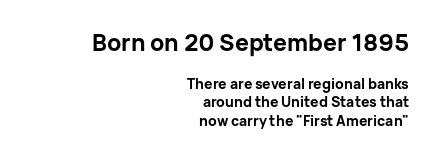
{"italic": "no", "bold": "yes", "underline": "no", "align": "right", "line_spacing": "normal", "line_spacing_ratio": 1.3, "letter_spacing": "normal", "letter_spacing_em": 0.0, "larger_block": "first", "size_ratio": 1.64, "glyph_px": 23}
